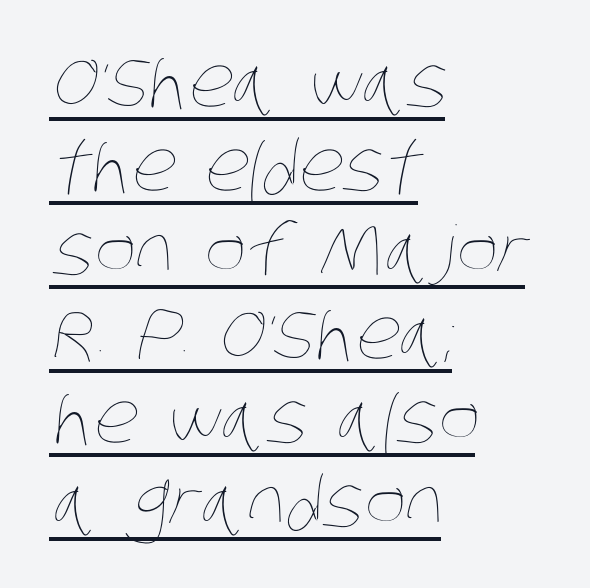
The image shows 70 px thin, condensed type; set left-aligned, line spacing 1.2x, normal letter spacing, underlined; low stroke contrast and a large x-height.
